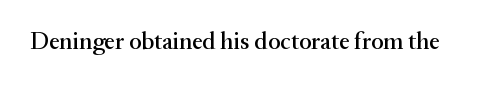
{"italic": "no", "underline": "no", "letter_spacing": "normal", "letter_spacing_em": 0.0, "glyph_px": 24}
